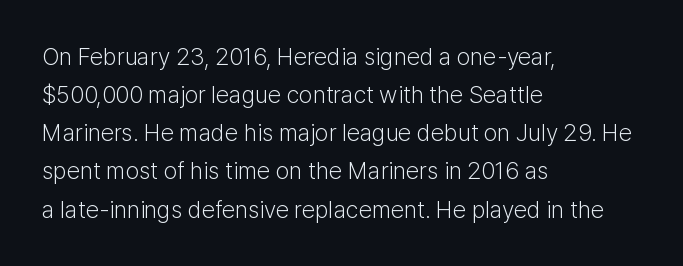
Q: Is the text bold? A: No.
Q: Is the text italic (slanted)? A: No, it is upright.
Q: Is the text underlined? A: No.
Q: How is the paragraph aligned? A: Left-aligned.
Q: Is the spacing between letters normal or unusually wide? A: Normal.
Q: Is the spacing between lines tight, normal or loose? A: Normal.
